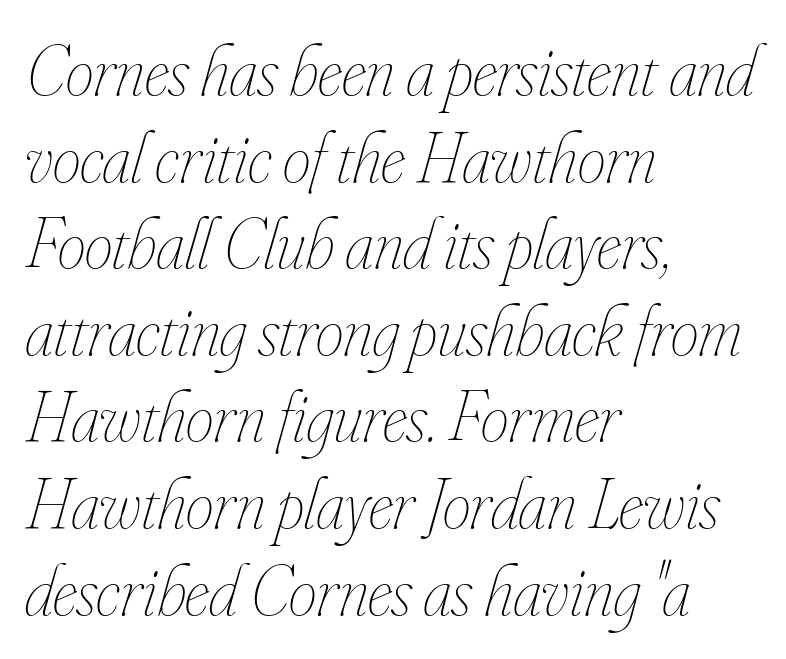
Q: Is the text bold? A: No.
Q: Is the text italic (slanted)? A: Yes, it leans right by about 16 degrees.
Q: Is the text underlined? A: No.
Q: How is the paragraph aligned? A: Left-aligned.
Q: Is the spacing between letters normal or unusually wide? A: Normal.
Q: Width (condensed, normal, or wide)? A: Condensed.
Q: Stroke contrast? A: Low.
Q: x-height? A: Small.
Q: Monospaced? A: No.
